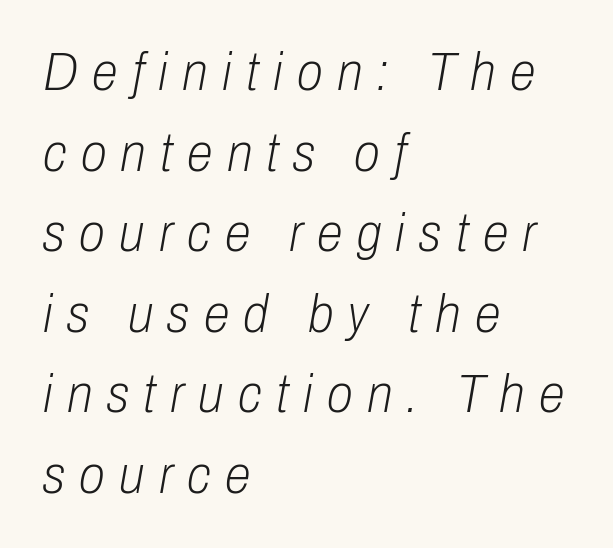
Q: Is the text bold? A: No.
Q: Is the text italic (slanted)? A: Yes, it leans right by about 10 degrees.
Q: Is the text underlined? A: No.
Q: How is the paragraph aligned? A: Left-aligned.
Q: Is the spacing between letters normal or unusually wide? A: Unusually wide.
Q: Is the spacing between lines tight, normal or loose? A: Normal.
Q: Width (condensed, normal, or wide)? A: Condensed.
Q: Stroke contrast? A: Low.
Q: x-height? A: Medium.
Q: Monospaced? A: No.
